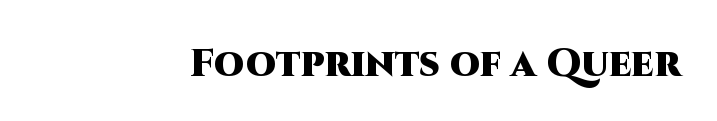
The image shows 39 px heavy sans-serif type, upright; set normal letter spacing, not underlined; high stroke contrast and a large x-height.
